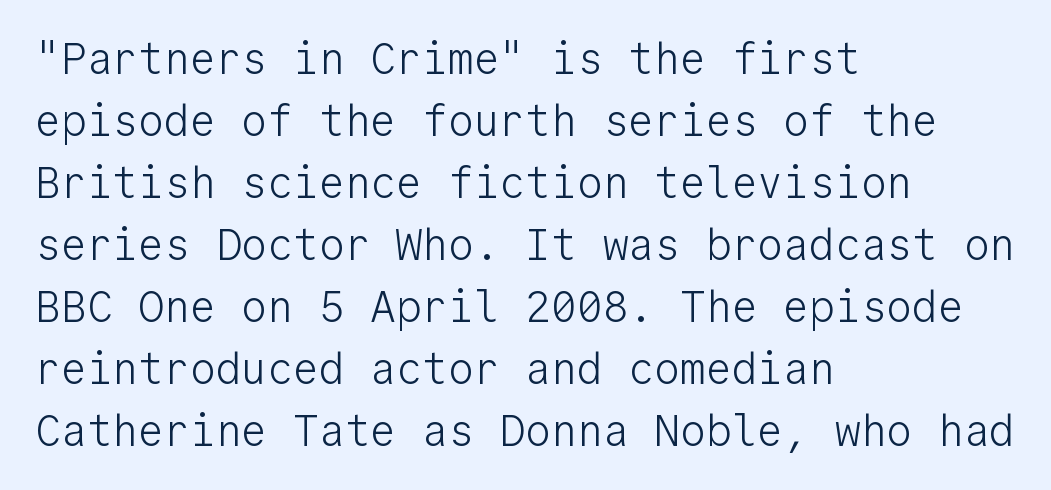
Q: Is the text bold? A: No.
Q: Is the text italic (slanted)? A: No, it is upright.
Q: Is the typeface a serif or a sans-serif typeface? A: Sans-serif.
Q: Is the text underlined? A: No.
Q: How is the paragraph aligned? A: Left-aligned.
Q: Is the spacing between letters normal or unusually wide? A: Normal.
Q: Is the spacing between lines tight, normal or loose? A: Normal.
Q: Width (condensed, normal, or wide)? A: Normal.
Q: Stroke contrast? A: Low.
Q: x-height? A: Medium.
Q: Monospaced? A: Yes.
